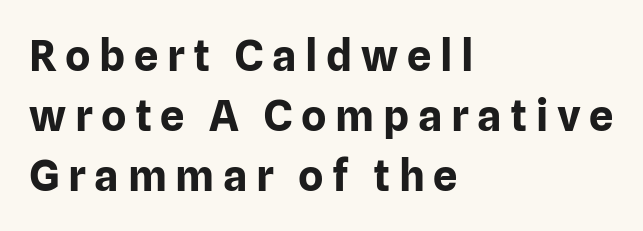
The image shows 43 px bold sans-serif type, upright; set left-aligned, normal line spacing (1.4x), unusually wide letter spacing (+0.2 em), not underlined; low stroke contrast and a medium x-height.
